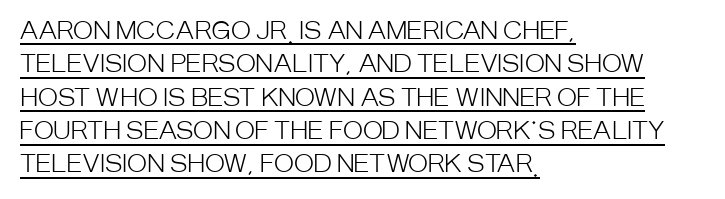
Q: Is the text bold? A: No.
Q: Is the text italic (slanted)? A: No, it is upright.
Q: Is the text underlined? A: Yes.
Q: How is the paragraph aligned? A: Left-aligned.
Q: Is the spacing between letters normal or unusually wide? A: Normal.
Q: Is the spacing between lines tight, normal or loose? A: Normal.
